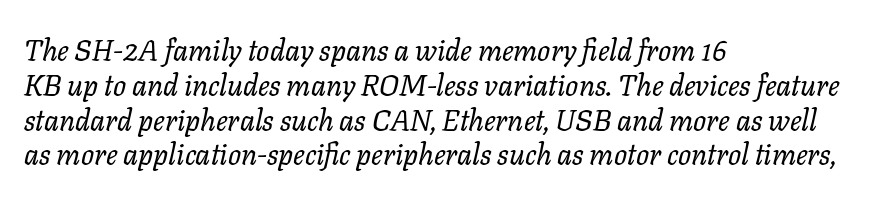
Q: Is the text bold? A: No.
Q: Is the text italic (slanted)? A: Yes, it leans right by about 11 degrees.
Q: Is the text underlined? A: No.
Q: How is the paragraph aligned? A: Left-aligned.
Q: Is the spacing between letters normal or unusually wide? A: Normal.
Q: Width (condensed, normal, or wide)? A: Normal.
Q: Stroke contrast? A: Low.
Q: x-height? A: Medium.
Q: Monospaced? A: No.
